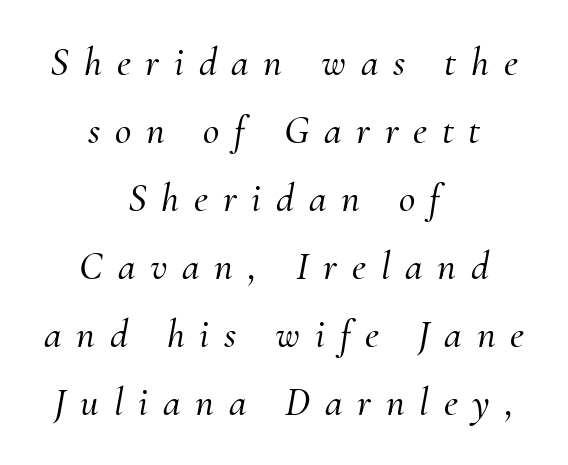
The image shows 40 px serif type, italic (leaning right); set centered, normal line spacing (1.7x), unusually wide letter spacing (+0.37 em), not underlined; medium stroke contrast and a small x-height.
